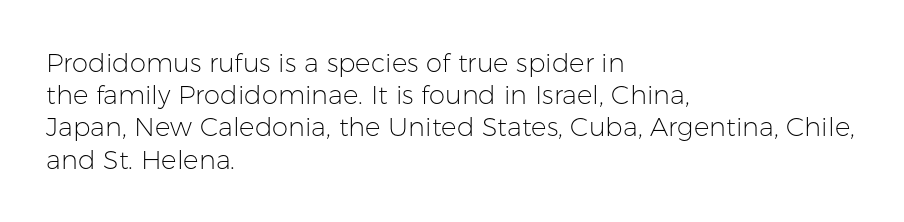
Q: Is the text bold? A: No.
Q: Is the text italic (slanted)? A: No, it is upright.
Q: Is the text underlined? A: No.
Q: How is the paragraph aligned? A: Left-aligned.
Q: Is the spacing between letters normal or unusually wide? A: Normal.
